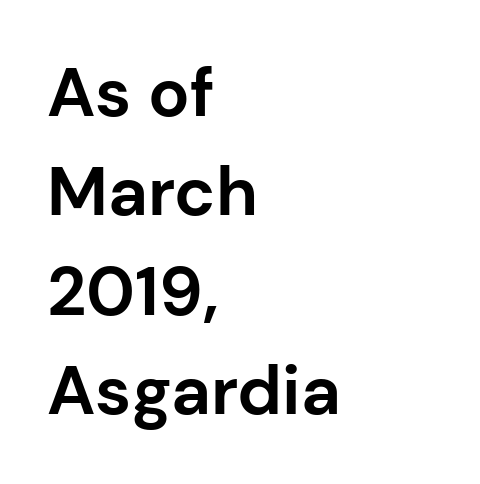
Q: Is the text bold? A: Yes.
Q: Is the text italic (slanted)? A: No, it is upright.
Q: Is the typeface a serif or a sans-serif typeface? A: Sans-serif.
Q: Is the text underlined? A: No.
Q: How is the paragraph aligned? A: Left-aligned.
Q: Is the spacing between letters normal or unusually wide? A: Normal.
Q: Is the spacing between lines tight, normal or loose? A: Normal.
Q: Width (condensed, normal, or wide)? A: Normal.
Q: Stroke contrast? A: Low.
Q: x-height? A: Medium.
Q: Monospaced? A: No.
